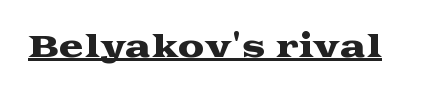
{"serif": "yes", "italic": "no", "width": "wide", "stroke_contrast": "medium", "x_height": "medium", "monospaced": "no", "underline": "yes", "letter_spacing": "normal", "letter_spacing_em": 0.0, "glyph_px": 30}
